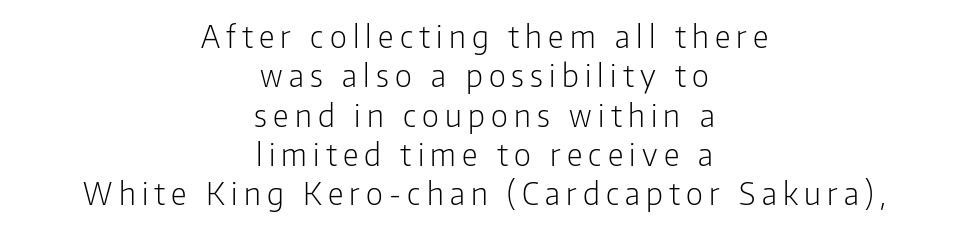
Italic? Not at all — the glyphs are vertical. Examine the stroke ends and you'll find no serifs. The whitespace from short lines is split evenly between both sides. Summary of weight: not heavy and not bold.
